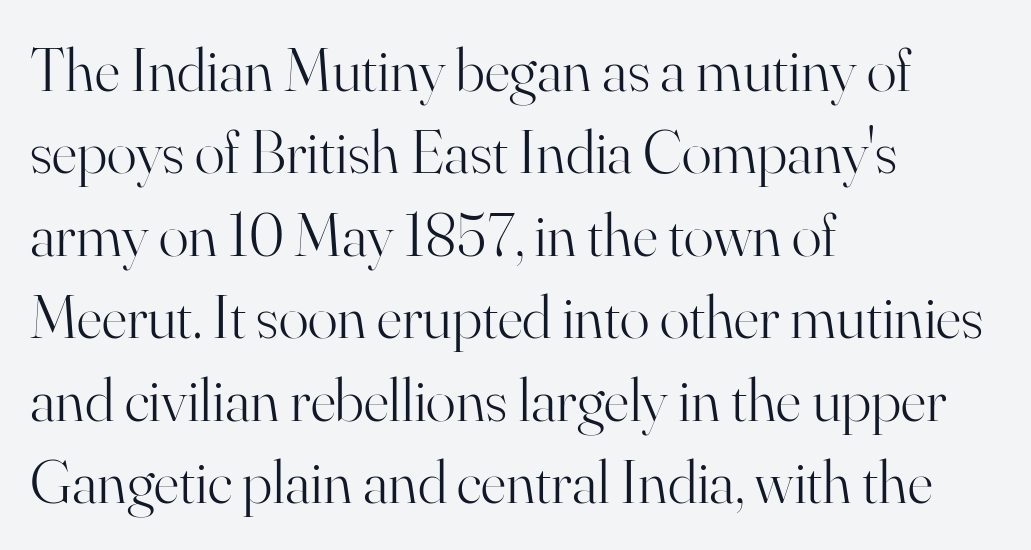
A clean baseline with only descenders dipping below it. Line beginnings align vertically; line endings do not. Vertical spacing — default. Is this a sans? No — the strokes have serifs. Ordinary non-slanted type is in use. Heaviness? Minimal to ordinary, like unemphasized prose.
